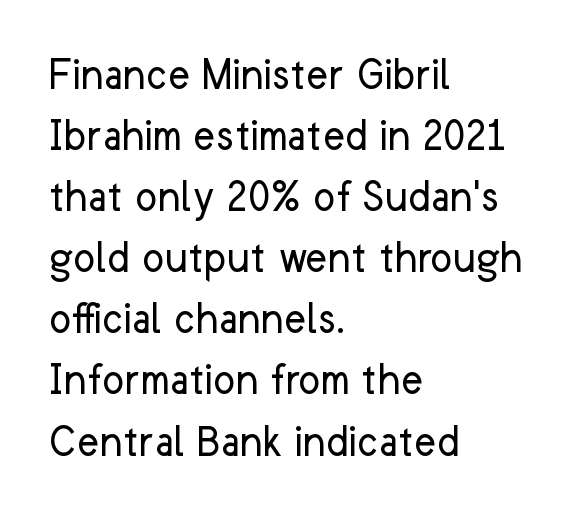
Every row of glyphs begins at an identical x-position on the left. The passage shown is typeset with a sans-serif family. Do the letters lean? They stand straight. Rows of type keep a routine distance in the vertical direction. Glance below the letters and you will spot only blank space. Compared with a typical body face, this is equally light or lighter still.
